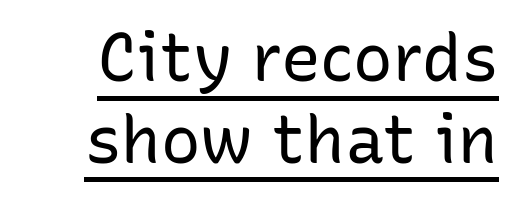
The image shows 66 px regular-weight sans-serif type, upright; set line spacing 1.24x, normal letter spacing, underlined; low stroke contrast and a medium x-height.
